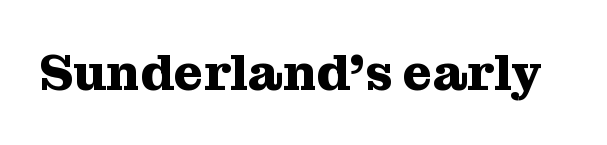
The image shows 51 px heavy serif type, upright; set normal letter spacing, not underlined; medium stroke contrast and a medium x-height.
